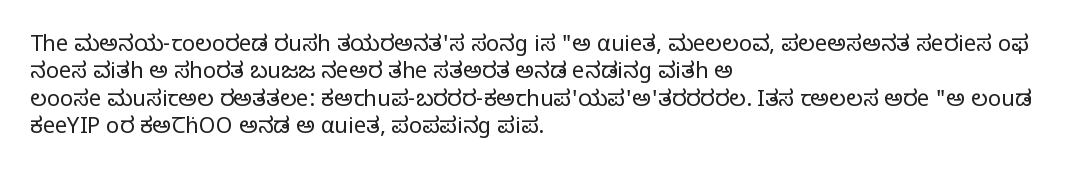
The image shows 22 px text type, upright; set left-aligned, line spacing 1.24x, normal letter spacing, not underlined.
